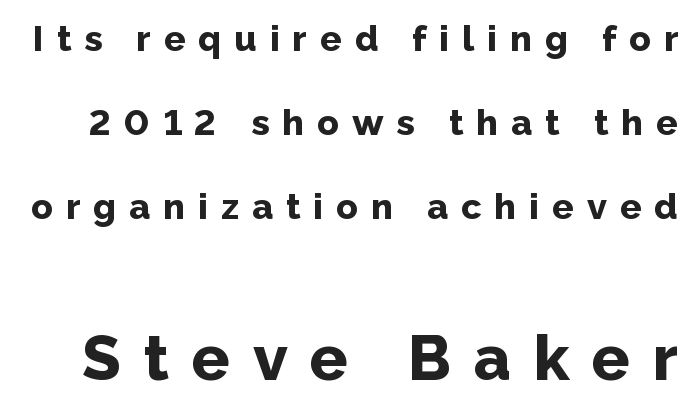
Q: Is the text bold? A: Yes.
Q: Is the text italic (slanted)? A: No, it is upright.
Q: Is the typeface a serif or a sans-serif typeface? A: Sans-serif.
Q: Is the text underlined? A: No.
Q: Is the spacing between letters normal or unusually wide? A: Unusually wide.
Q: Is the spacing between lines tight, normal or loose? A: Loose.
Q: Which block of text is set in a larger size, the first (top) or the second (bottom)? A: The second (bottom) one.
Q: Width (condensed, normal, or wide)? A: Normal.
Q: Stroke contrast? A: Low.
Q: x-height? A: Medium.
Q: Monospaced? A: No.
